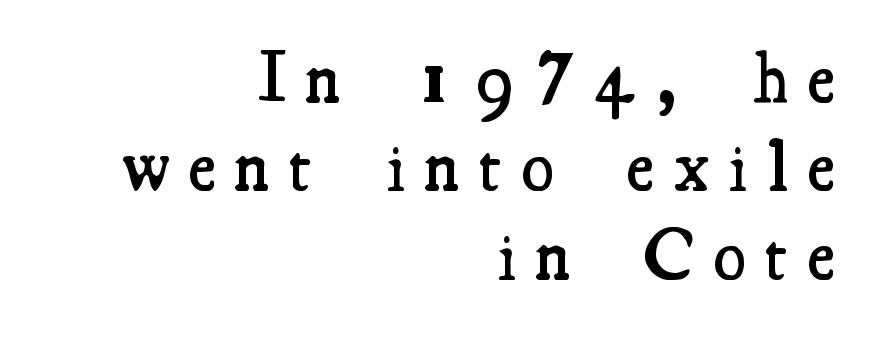
{"serif": "yes", "italic": "no", "bold": "semi", "weight": "semibold", "width": "condensed", "stroke_contrast": "medium", "x_height": "small", "monospaced": "no", "underline": "no", "align": "right", "line_spacing_ratio": 1.21, "letter_spacing": "wide", "letter_spacing_em": 0.28, "glyph_px": 73}
